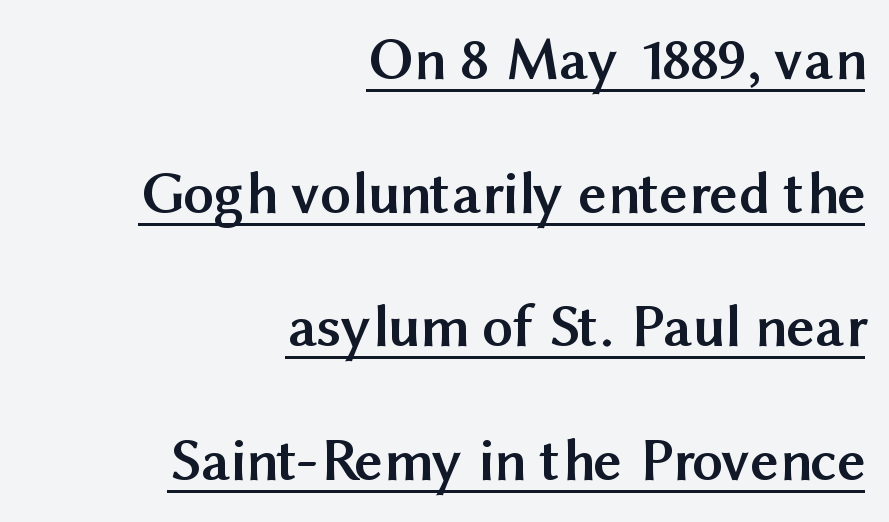
The image shows 61 px semibold sans-serif type, upright; set right-aligned, loose line spacing (2.19x), normal letter spacing, underlined; medium stroke contrast and a medium x-height.
